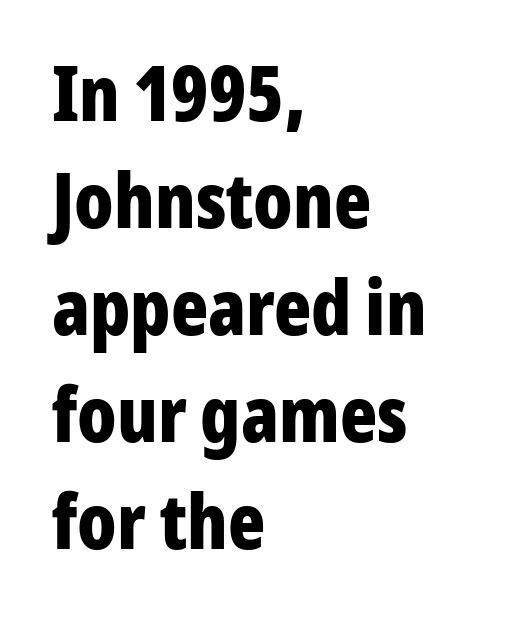
{"serif": "no", "italic": "no", "bold": "yes", "weight": "bold", "width": "condensed", "stroke_contrast": "low", "x_height": "medium", "monospaced": "no", "underline": "no", "align": "left", "line_spacing": "normal", "line_spacing_ratio": 1.39, "letter_spacing": "normal", "letter_spacing_em": 0.0, "glyph_px": 77}
